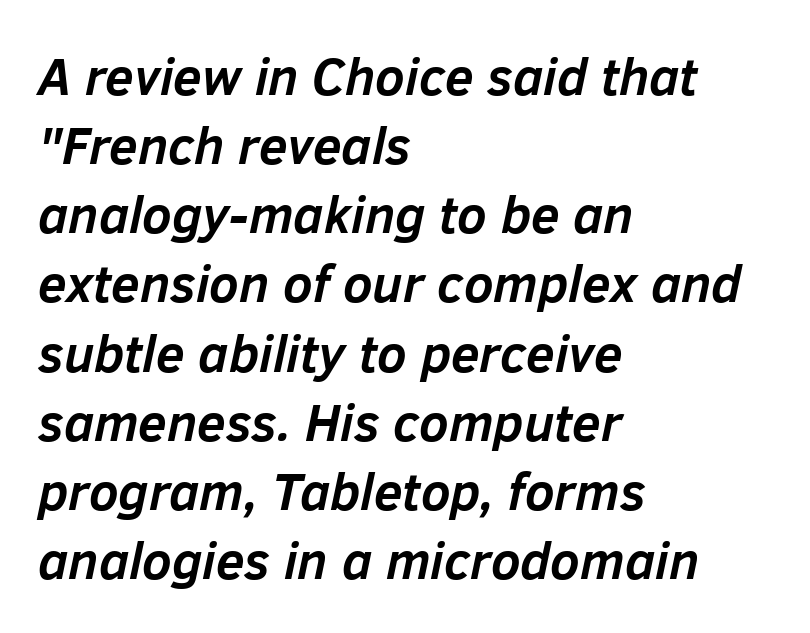
The words here are not underlined. The typography opts for an oblique posture over an upright one. In CSS terms this would be text-align: left. The rendering uses natural spacing where letterforms have individual widths. Successive baselines arrive at the customary interval. Each glyph is drawn with heavy, bold strokes.
